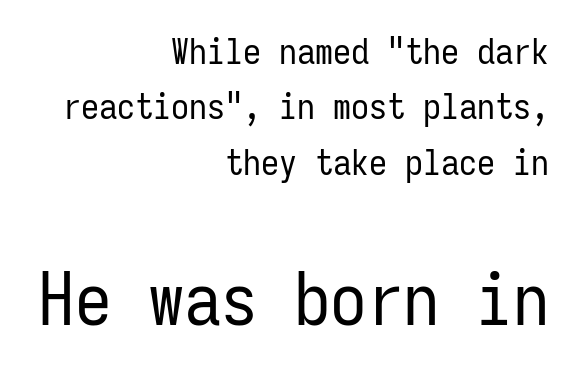
The image shows 73 px regular-weight, condensed sans-serif type, upright, monospaced; set right-aligned, normal line spacing (1.54x), normal letter spacing, not underlined; the second (bottom) block is 2.03x larger; low stroke contrast and a medium x-height.
